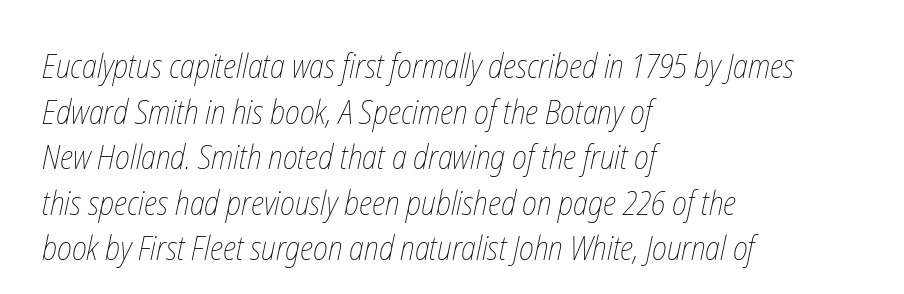
Q: Is the text bold? A: No.
Q: Is the text underlined? A: No.
Q: How is the paragraph aligned? A: Left-aligned.
Q: Is the spacing between letters normal or unusually wide? A: Normal.
Q: Is the spacing between lines tight, normal or loose? A: Normal.
Q: Width (condensed, normal, or wide)? A: Condensed.
Q: Stroke contrast? A: Low.
Q: x-height? A: Medium.
Q: Monospaced? A: No.
